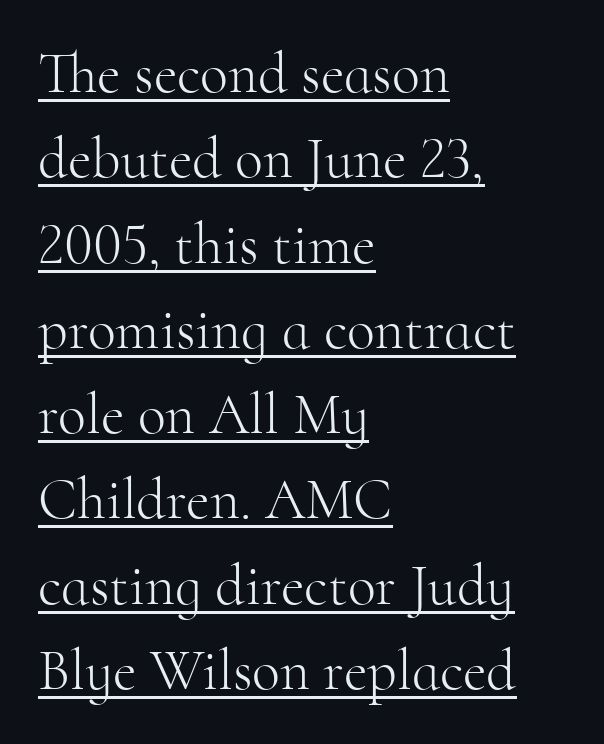
The image shows 58 px light serif type, upright; set left-aligned, normal line spacing (1.47x), normal letter spacing, underlined; high stroke contrast and a small x-height.
